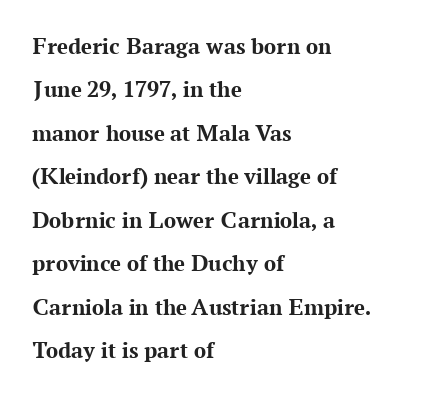
{"italic": "no", "bold": "yes", "underline": "no", "align": "left", "line_spacing_ratio": 1.81, "letter_spacing": "normal", "letter_spacing_em": 0.0, "glyph_px": 24}
